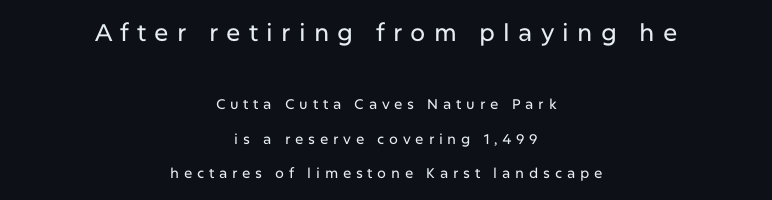
{"italic": "no", "underline": "no", "align": "center", "line_spacing": "loose", "line_spacing_ratio": 2.46, "letter_spacing": "wide", "letter_spacing_em": 0.34, "larger_block": "first", "size_ratio": 1.71, "glyph_px": 24}
